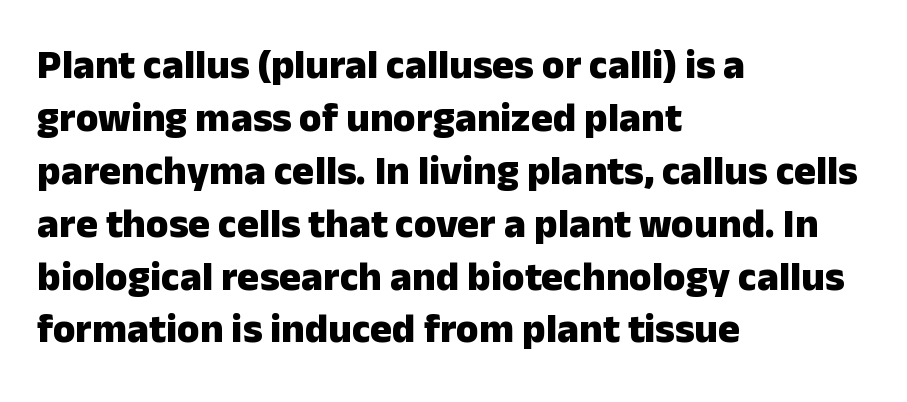
Beneath every word, the page is bare. You can tell from the bare stems that sans-serif type was used. Tall strokes in this sample are plumb rather than angled. Emphasis by weight is at full strength: bold. Leftover space on each line is placed entirely after the last word. Is this a fixed-width face? No — the glyphs have proportional, varying widths.
